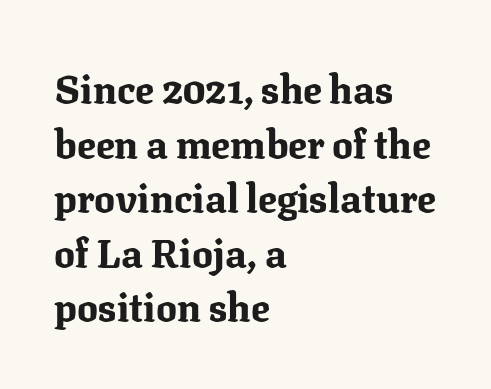
The image shows 39 px bold serif type, upright; set left-aligned, normal line spacing (1.4x), normal letter spacing, not underlined; medium stroke contrast and a medium x-height.
